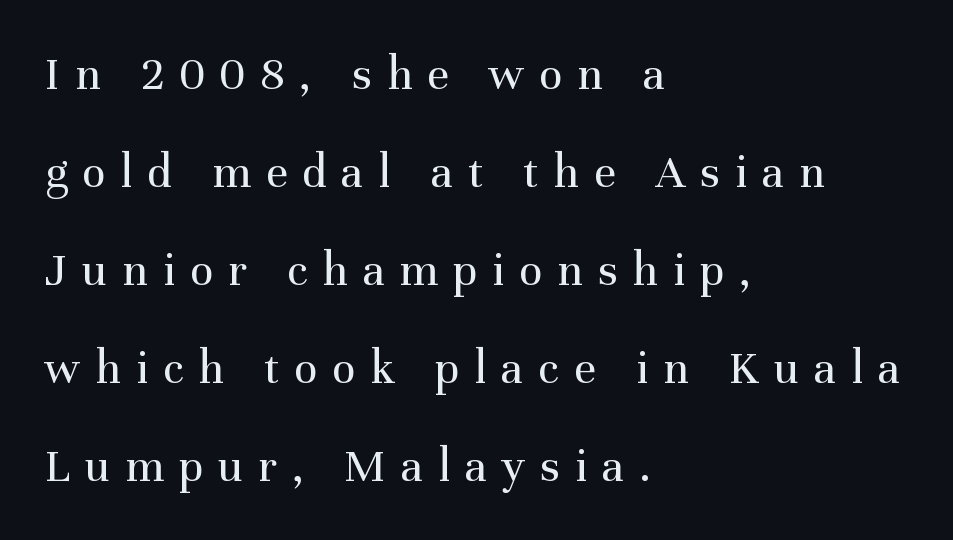
Is the stroke heavy? The answer is a plain regular-or-lighter. Line spacing here is loose. Honestly, there is no underline to notice here at all. Caption: multi-line text, flush left, ragged right. The face used here is proportionally spaced, like ordinary book or web type. The typography opts for an upright posture over an oblique one.
